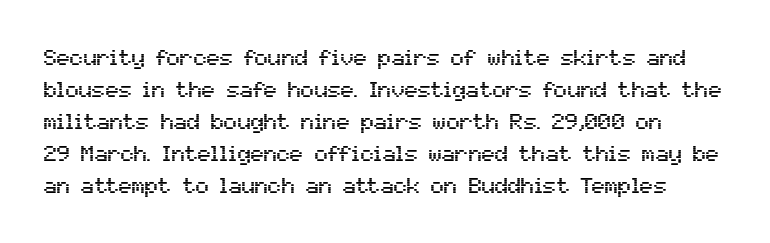
Descenders are the only things crossing below the line. Tracking value appears to be zero — textbook default spacing. Posture: straight, roman, zero tilt. How would I describe the line gaps? Plain and ordinary.
